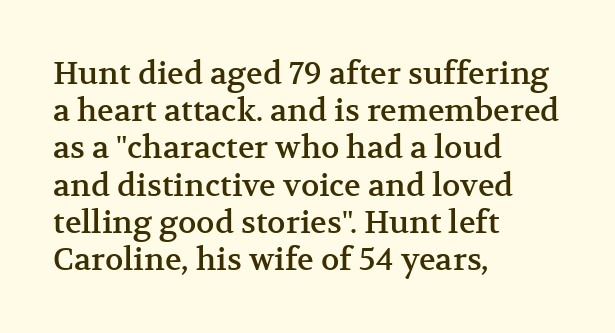
The image shows 31 px serif type, upright; set left-aligned, line spacing 1.2x, normal letter spacing, not underlined; medium stroke contrast and a medium x-height.
